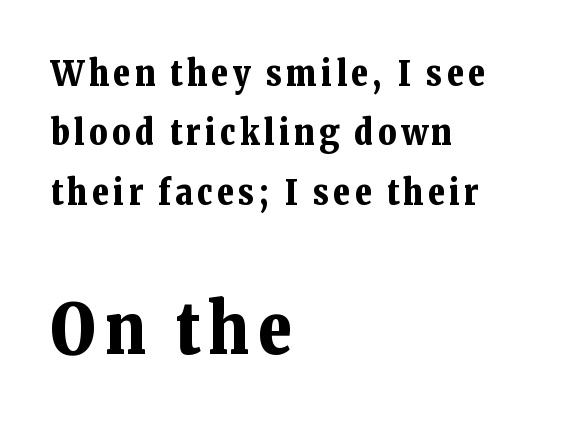
The line-height multiplier appears to be the usual default. Characters remain perfectly vertical along every line. The letters carry serifs — small finishing strokes at the ends of their stems. Check under the words: just untouched page.
